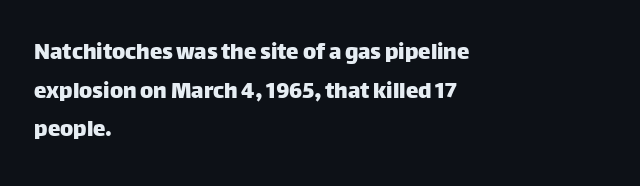
Inter-character spacing is left at the font's built-in metrics. Quick note: underline off. Horizontal alignment here is leftward, the default for most running prose. Posture: vertical. Line spacing here is normal.
